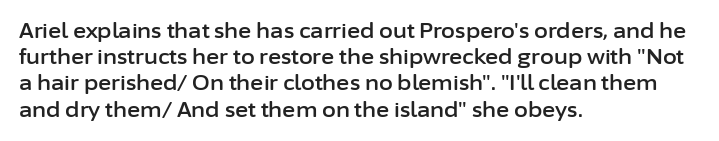
Rows of type keep a routine distance in the vertical direction. Designer's note — italics off, roman on. These lines stack with their left ends in a neat column. You could call the tracking neutral — neither tight nor loose. Each row of text sits above clean, open space.
